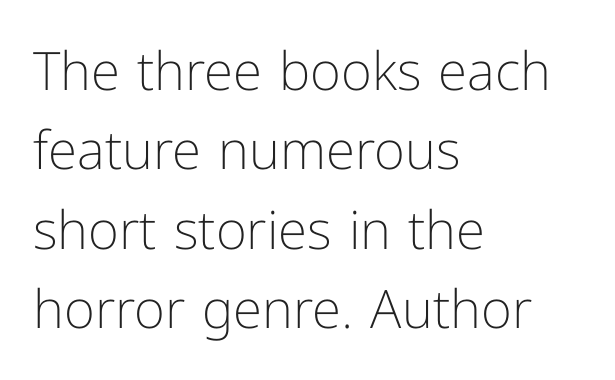
Rule under the text: the space is simply empty. Heft: none added — not bold. Spacing verdict: proportional, widths tailored to each character. This sample is left-justified, so line endings fall wherever the words run out. The tracking reads as untouched default to a designer's eye.
